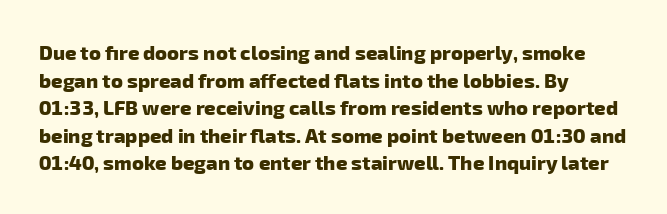
{"bold": "yes", "underline": "no", "align": "left", "line_spacing": "normal", "line_spacing_ratio": 1.38, "letter_spacing": "normal", "letter_spacing_em": 0.0, "glyph_px": 20}
